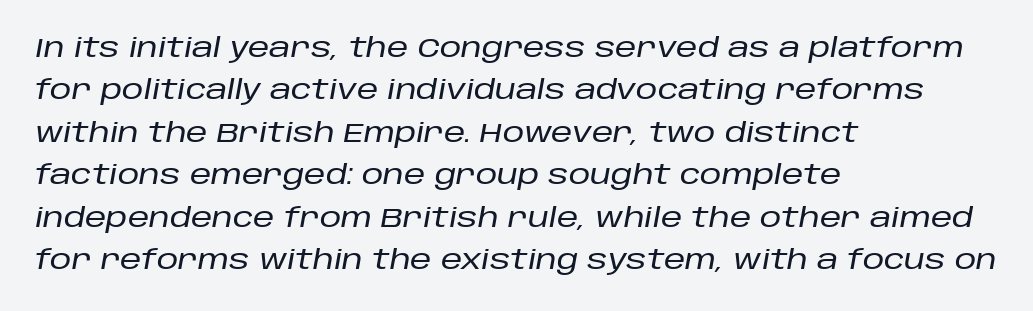
{"italic": "yes", "lean": "right", "slant_degrees": 10, "underline": "no", "align": "left", "line_spacing": "normal", "line_spacing_ratio": 1.57, "letter_spacing": "normal", "letter_spacing_em": 0.0, "glyph_px": 27}
